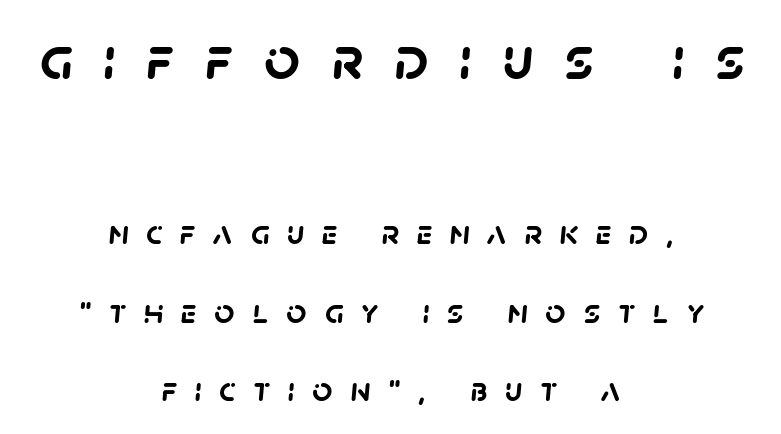
{"serif": "no", "bold": "yes", "weight": "semibold", "width": "normal", "stroke_contrast": "low", "x_height": "large", "monospaced": "no", "underline": "no", "align": "center", "line_spacing": "loose", "line_spacing_ratio": 2.24, "letter_spacing": "wide", "letter_spacing_em": 0.5, "larger_block": "first", "size_ratio": 1.77, "glyph_px": 62}
